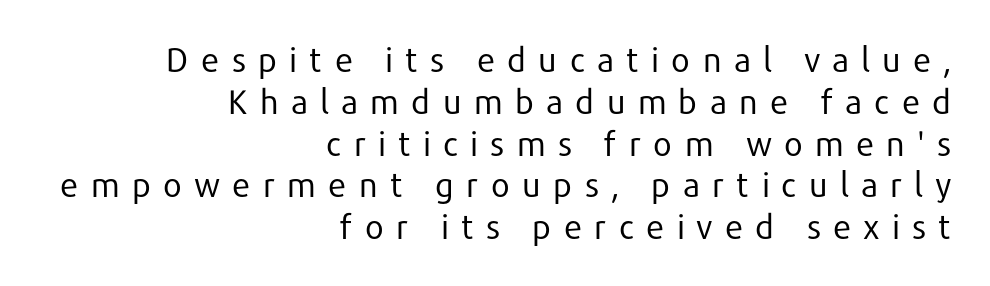
{"serif": "no", "italic": "no", "bold": "no", "weight": "regular", "width": "normal", "stroke_contrast": "low", "x_height": "medium", "monospaced": "no", "underline": "no", "align": "right", "line_spacing_ratio": 1.23, "letter_spacing": "wide", "letter_spacing_em": 0.34, "glyph_px": 34}
